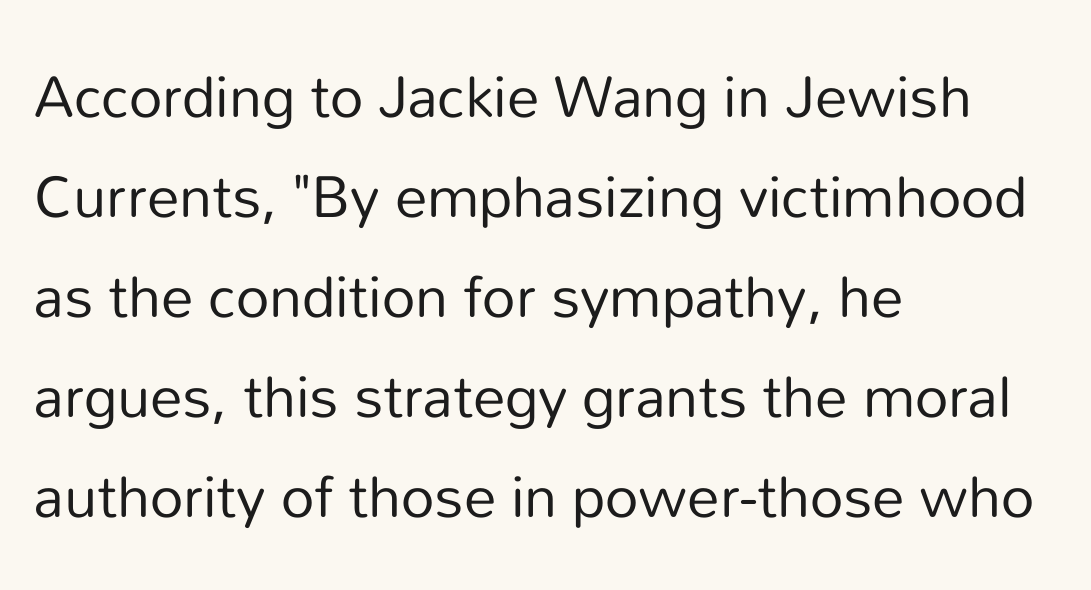
Q: Is the text bold? A: No.
Q: Is the text italic (slanted)? A: No, it is upright.
Q: Is the typeface a serif or a sans-serif typeface? A: Sans-serif.
Q: Is the text underlined? A: No.
Q: How is the paragraph aligned? A: Left-aligned.
Q: Is the spacing between letters normal or unusually wide? A: Normal.
Q: Is the spacing between lines tight, normal or loose? A: Normal.
Q: Width (condensed, normal, or wide)? A: Normal.
Q: Stroke contrast? A: Low.
Q: x-height? A: Medium.
Q: Monospaced? A: No.
